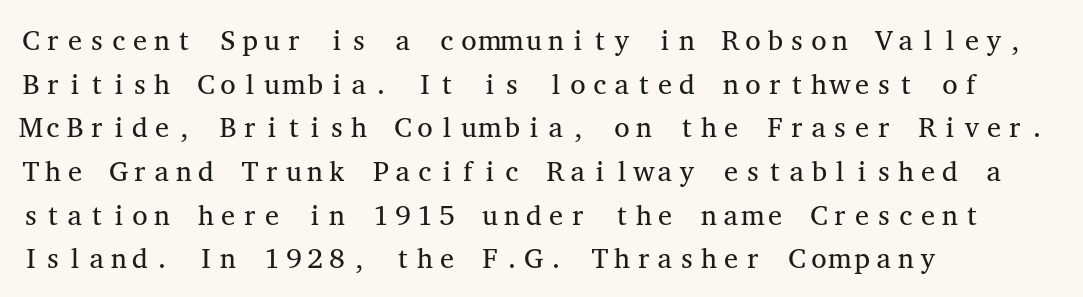
The image shows 28 px regular-weight, wide serif type, upright, monospaced; set left-aligned, normal line spacing (1.56x), normal letter spacing, not underlined; medium stroke contrast and a medium x-height.
